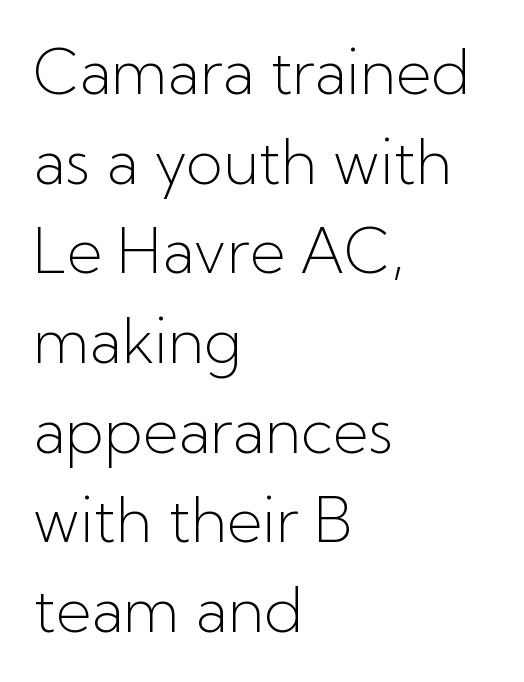
The glyphs are unaccompanied by any horizontal stroke below them. Ascenders rise straight up at ninety degrees. Think of a printed novel: that variable character pitch is what you see here. The leading is moderate, giving the passage an even texture.
